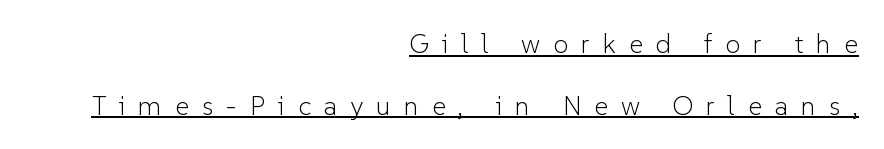
Q: Is the text bold? A: No.
Q: Is the text italic (slanted)? A: No, it is upright.
Q: Is the text underlined? A: Yes.
Q: How is the paragraph aligned? A: Right-aligned.
Q: Is the spacing between letters normal or unusually wide? A: Unusually wide.
Q: Is the spacing between lines tight, normal or loose? A: Loose.
